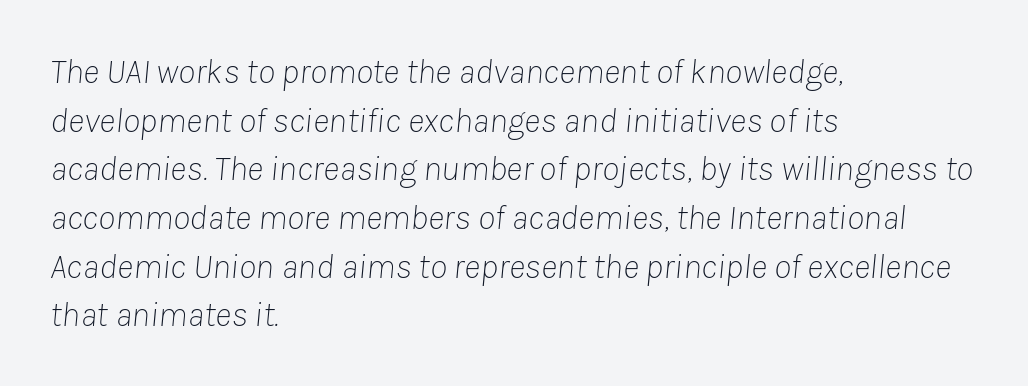
{"italic": "yes", "lean": "right", "slant_degrees": 8, "bold": "no", "weight": "thin", "width": "normal", "stroke_contrast": "low", "x_height": "medium", "monospaced": "no", "underline": "no", "align": "left", "line_spacing": "normal", "line_spacing_ratio": 1.39, "letter_spacing": "normal", "letter_spacing_em": 0.0, "glyph_px": 35}
